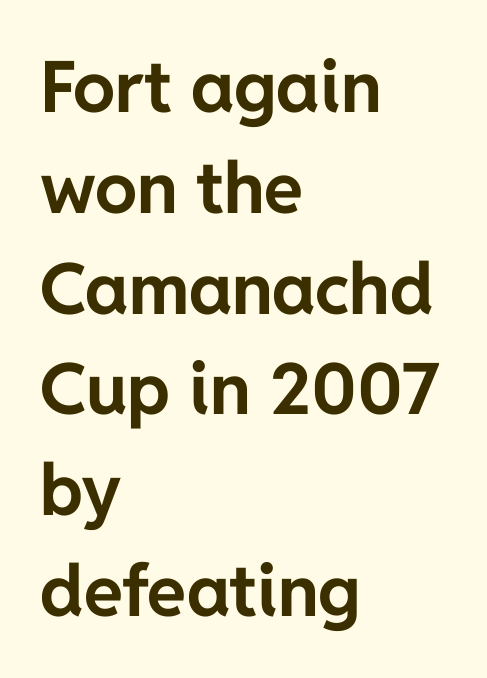
The image shows 71 px bold sans-serif type, upright; set left-aligned, normal line spacing (1.42x), normal letter spacing, not underlined; low stroke contrast and a medium x-height.
